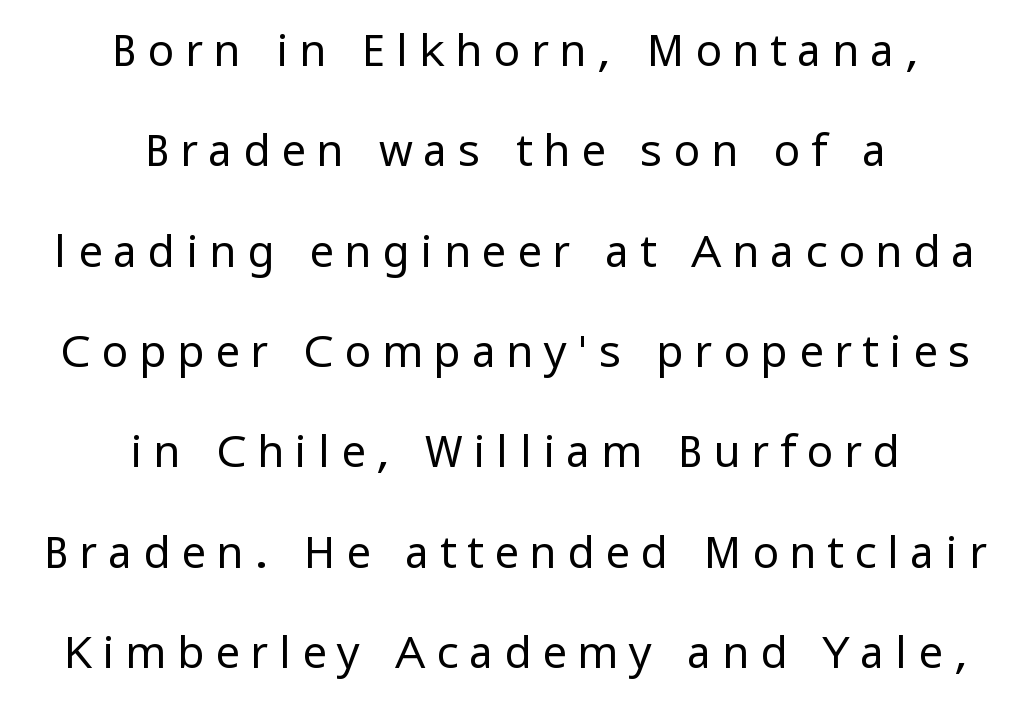
The image shows 44 px regular-weight sans-serif type, upright; set centered, loose line spacing (2.28x), unusually wide letter spacing (+0.24 em), not underlined; low stroke contrast and a medium x-height.
